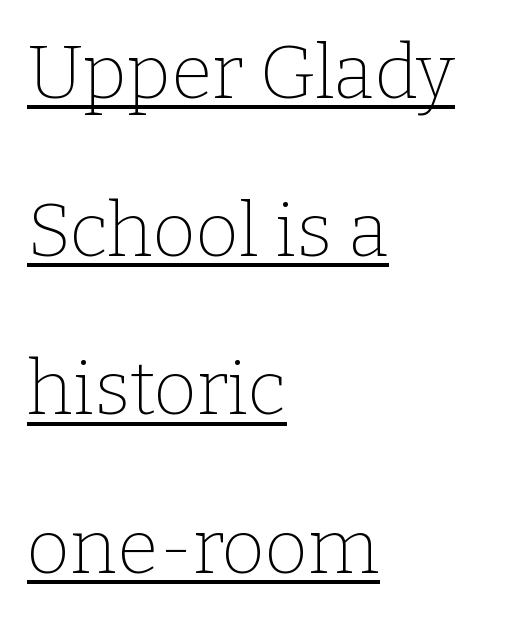
Style check: upright. Baseline-to-baseline distance is far greater than the letter height. The typesetter chose a ragged-right arrangement here. The passage shown is underscored from start to finish.
